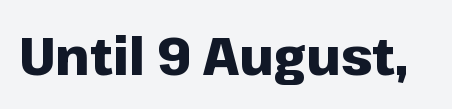
{"serif": "no", "italic": "no", "bold": "yes", "weight": "heavy", "width": "normal", "stroke_contrast": "low", "x_height": "medium", "monospaced": "no", "underline": "no", "letter_spacing": "normal", "letter_spacing_em": 0.0, "glyph_px": 52}
